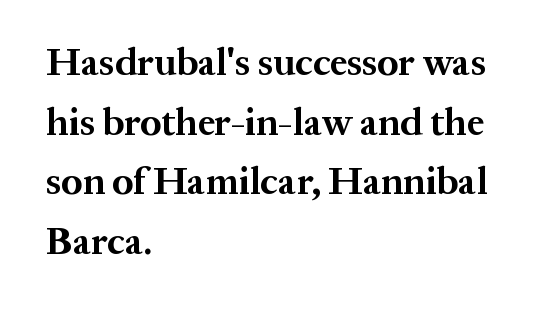
Q: Is the text bold? A: Yes.
Q: Is the text italic (slanted)? A: No, it is upright.
Q: Is the typeface a serif or a sans-serif typeface? A: Serif.
Q: Is the text underlined? A: No.
Q: How is the paragraph aligned? A: Left-aligned.
Q: Is the spacing between letters normal or unusually wide? A: Normal.
Q: Is the spacing between lines tight, normal or loose? A: Normal.
Q: Width (condensed, normal, or wide)? A: Normal.
Q: Stroke contrast? A: Medium.
Q: x-height? A: Medium.
Q: Monospaced? A: No.
